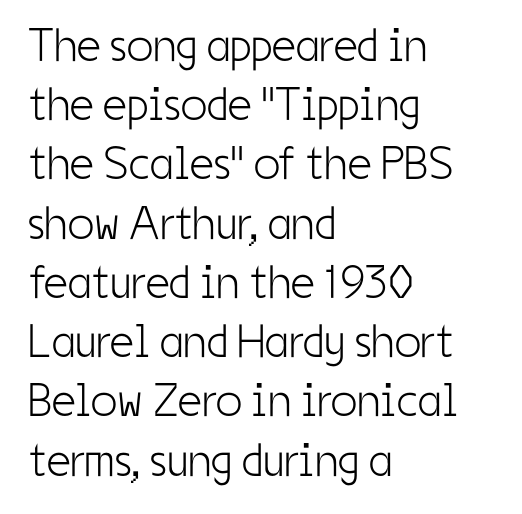
The image shows 47 px light, condensed sans-serif type, upright; set left-aligned, normal line spacing (1.26x), normal letter spacing, not underlined; low stroke contrast and a medium x-height.
